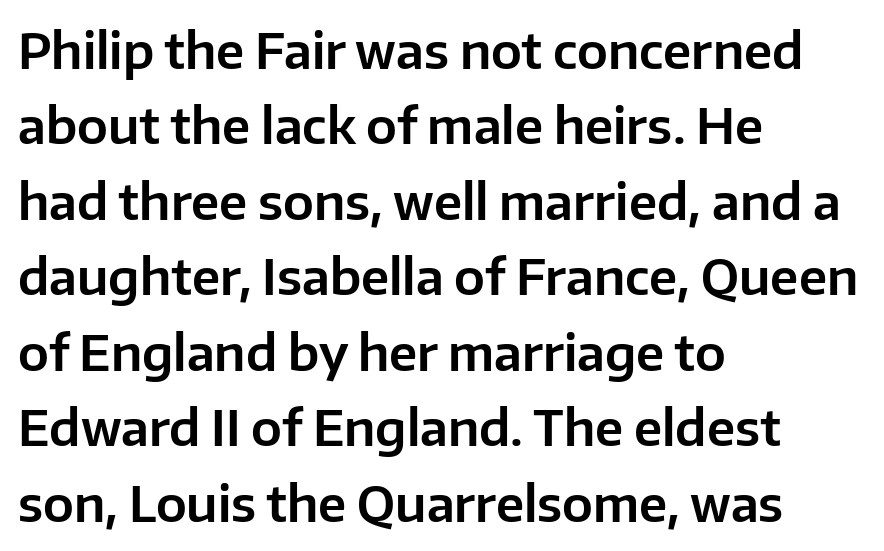
The image shows 49 px sans-serif type, upright; set left-aligned, normal line spacing (1.54x), normal letter spacing, not underlined; low stroke contrast and a medium x-height.
